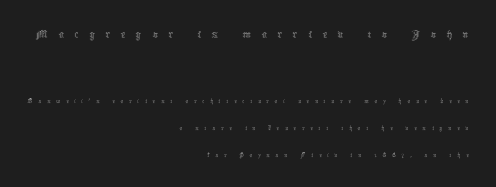
Q: Is the text bold? A: No.
Q: Is the text italic (slanted)? A: No, it is upright.
Q: Is the text underlined? A: No.
Q: How is the paragraph aligned? A: Right-aligned.
Q: Is the spacing between letters normal or unusually wide? A: Unusually wide.
Q: Is the spacing between lines tight, normal or loose? A: Loose.
Q: Which block of text is set in a larger size, the first (top) or the second (bottom)? A: The first (top) one.
